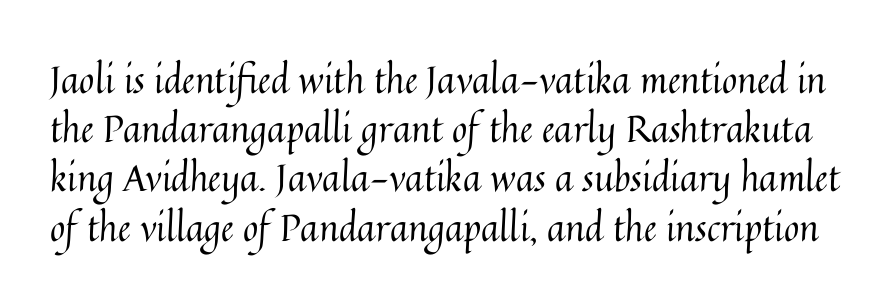
{"bold": "no", "weight": "regular", "width": "normal", "stroke_contrast": "medium", "x_height": "medium", "monospaced": "no", "underline": "no", "line_spacing": "normal", "line_spacing_ratio": 1.33, "letter_spacing": "normal", "letter_spacing_em": 0.0, "glyph_px": 37}
